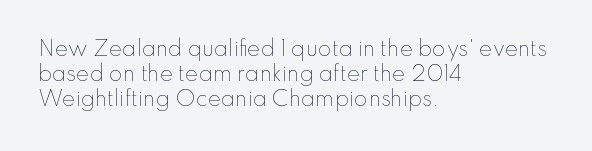
Q: Is the text bold? A: No.
Q: Is the text italic (slanted)? A: No, it is upright.
Q: Is the text underlined? A: No.
Q: How is the paragraph aligned? A: Left-aligned.
Q: Is the spacing between letters normal or unusually wide? A: Normal.
Q: Is the spacing between lines tight, normal or loose? A: Normal.
